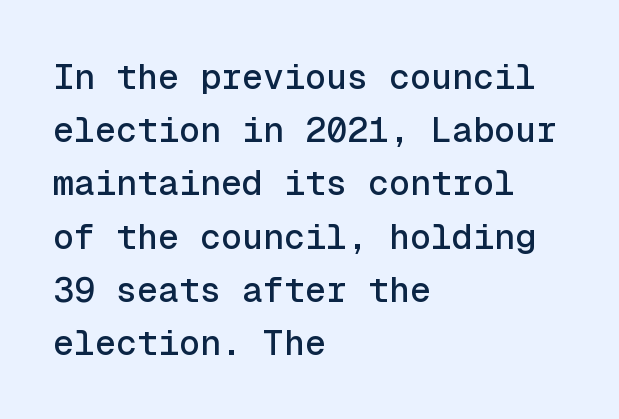
{"serif": "no", "italic": "no", "width": "normal", "x_height": "medium", "monospaced": "yes", "underline": "no", "align": "left", "line_spacing": "normal", "line_spacing_ratio": 1.52, "letter_spacing": "normal", "letter_spacing_em": 0.0, "glyph_px": 35}
